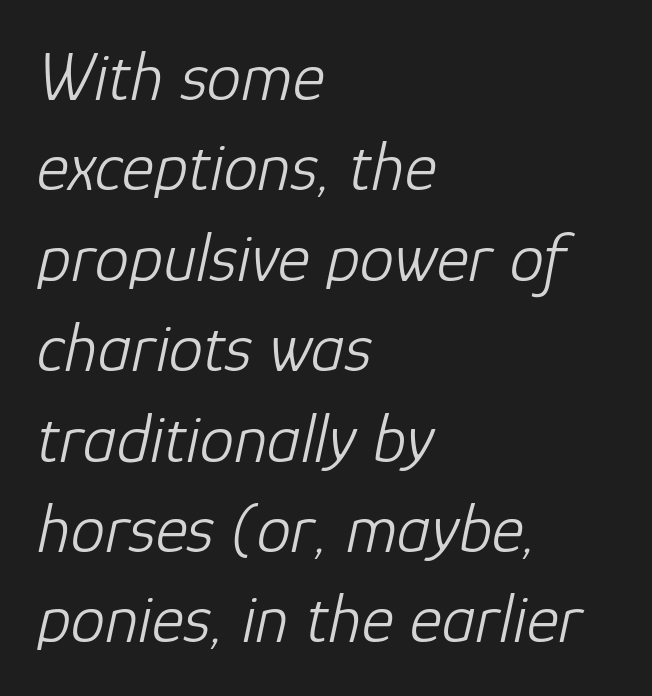
The image shows 69 px light type, italic (leaning right); set left-aligned, normal line spacing (1.31x), normal letter spacing, not underlined; low stroke contrast and a medium x-height.
